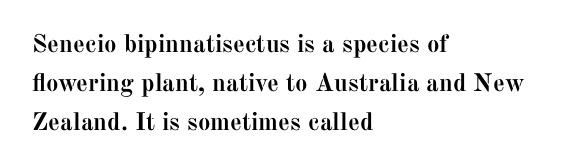
Vertical strokes here are truly vertical. In terms of letterspacing, this is plain default setting. This block has exactly the height ordinary leading produces. Pretty heavy lettering here — definitely bold.
